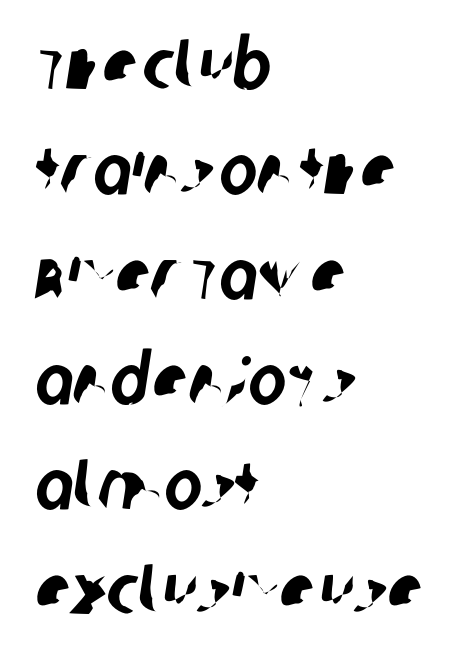
Q: Is the typeface a serif or a sans-serif typeface? A: Sans-serif.
Q: Is the text underlined? A: No.
Q: How is the paragraph aligned? A: Left-aligned.
Q: Is the spacing between letters normal or unusually wide? A: Normal.
Q: Is the spacing between lines tight, normal or loose? A: Normal.
Q: Width (condensed, normal, or wide)? A: Condensed.
Q: Stroke contrast? A: Low.
Q: x-height? A: Large.
Q: Monospaced? A: No.
